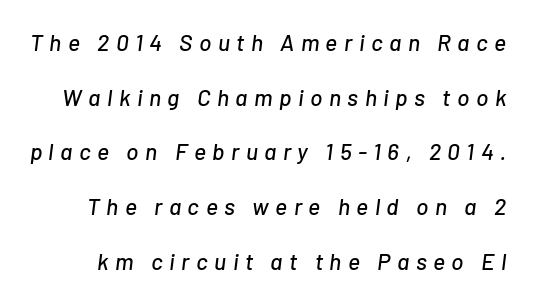
The face used here has a pronounced slope to its letters. Baseline-to-baseline distance is far greater than the letter height. The gap between lines stays unmarked. Each word looks stretched out because of the extra space between its letters.
